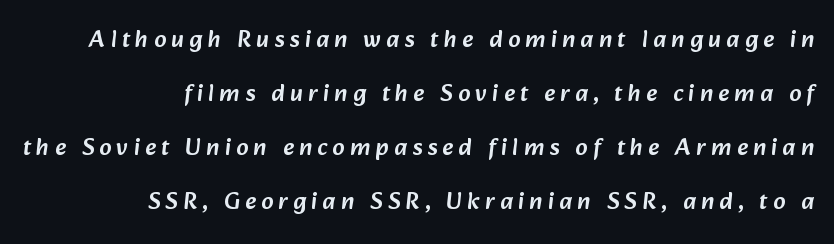
Each new line begins a long way beneath the previous one. The rendering inserts visible extra space after every character. Caption: multi-line text, flush right, ragged left. Descender tails drop into unmarked territory.
